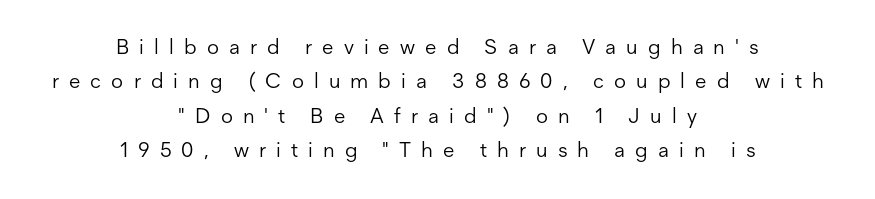
The image shows 21 px text type, upright; set centered, normal line spacing (1.64x), unusually wide letter spacing (+0.48 em), not underlined.
